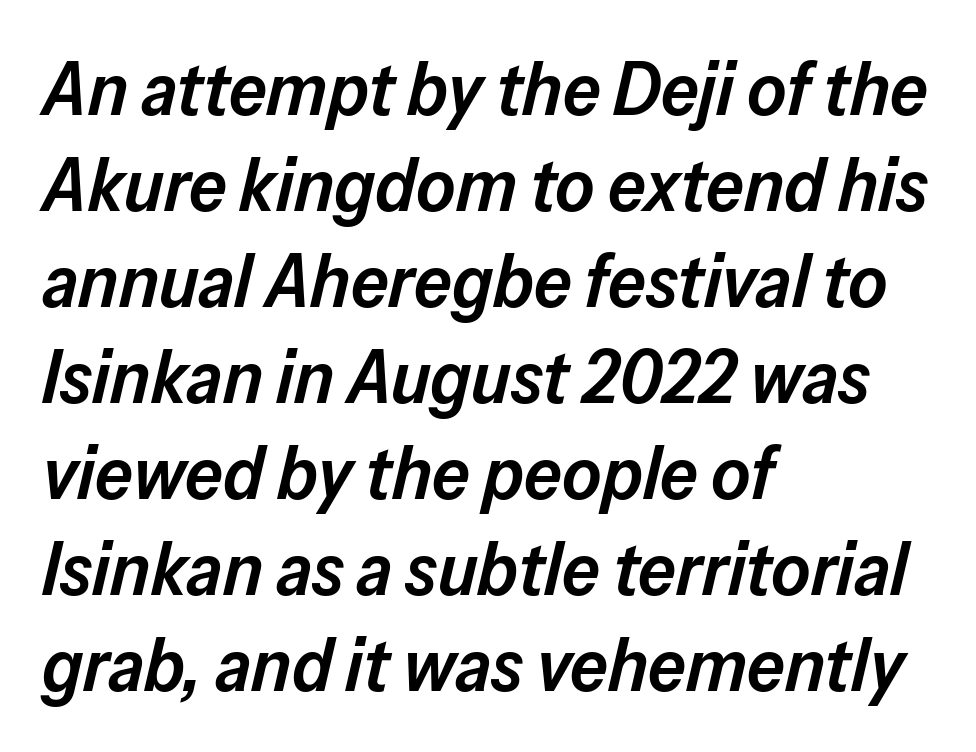
{"italic": "yes", "lean": "right", "slant_degrees": 13, "bold": "semi", "weight": "semibold", "width": "normal", "stroke_contrast": "low", "x_height": "medium", "monospaced": "no", "underline": "no", "align": "left", "line_spacing": "normal", "line_spacing_ratio": 1.28, "letter_spacing": "normal", "letter_spacing_em": 0.0, "glyph_px": 75}
